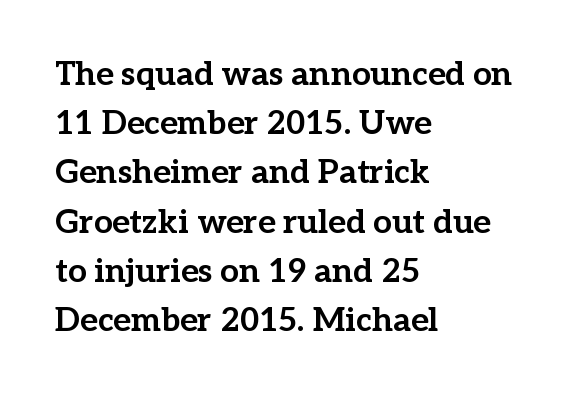
I'd call this a serif setting — the letters wear small feet. Check the space under the baseline: it is left empty. Does the weight exceed regular? Yes, all the way to bold. Note the varied advance widths — an 'i' is clearly narrower than an 'm'.
